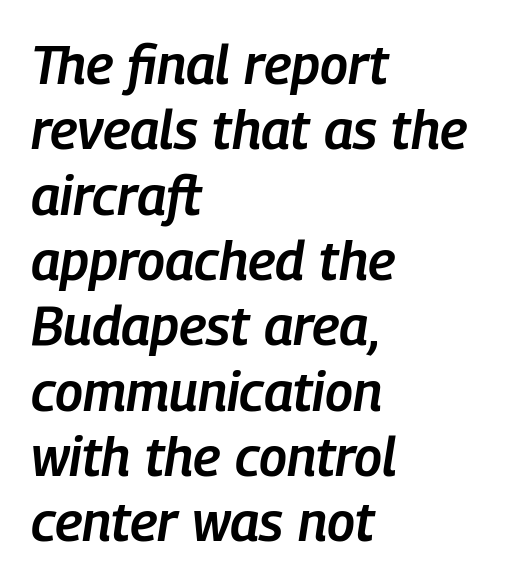
As a designer I'd log this as weight 600, semibold. Decoration check: the copy has no underline. If you drew a line through each stem, it would be angled. Every row of glyphs begins at an identical x-position on the left. The passage shown is typed in a proportional face where columns would drift.
